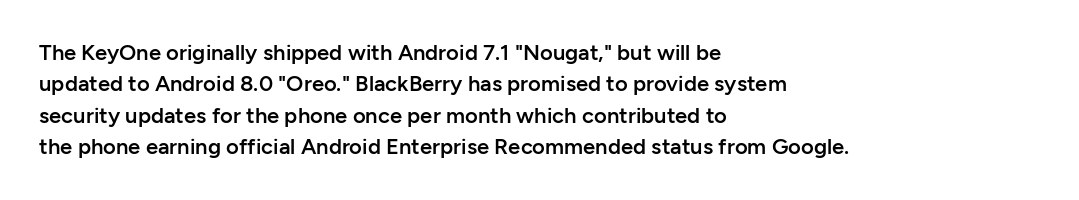
Q: Is the text bold? A: Semi-bold.
Q: Is the text italic (slanted)? A: No, it is upright.
Q: Is the text underlined? A: No.
Q: How is the paragraph aligned? A: Left-aligned.
Q: Is the spacing between letters normal or unusually wide? A: Normal.
Q: Is the spacing between lines tight, normal or loose? A: Normal.
